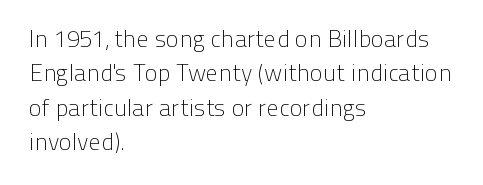
{"italic": "no", "bold": "no", "underline": "no", "align": "left", "line_spacing": "normal", "line_spacing_ratio": 1.43, "letter_spacing": "normal", "letter_spacing_em": 0.0, "glyph_px": 24}
